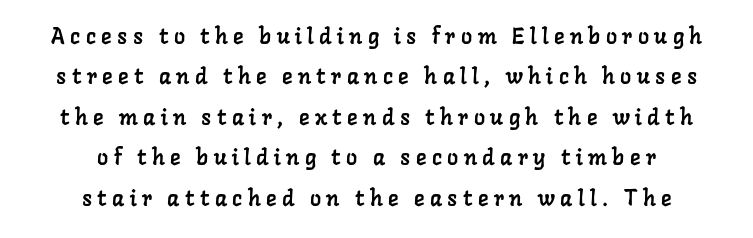
{"underline": "no", "align": "center", "line_spacing_ratio": 1.84, "letter_spacing": "wide", "letter_spacing_em": 0.25, "glyph_px": 22}
